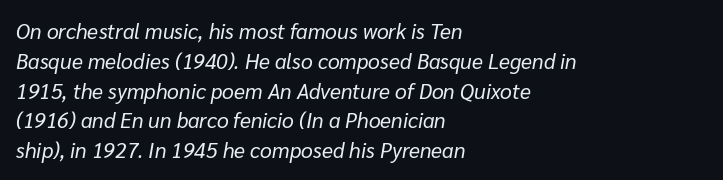
Q: Is the text bold? A: No.
Q: Is the text italic (slanted)? A: Yes, it leans right by about 10 degrees.
Q: Is the text underlined? A: No.
Q: How is the paragraph aligned? A: Left-aligned.
Q: Is the spacing between letters normal or unusually wide? A: Normal.
Q: Is the spacing between lines tight, normal or loose? A: Normal.
